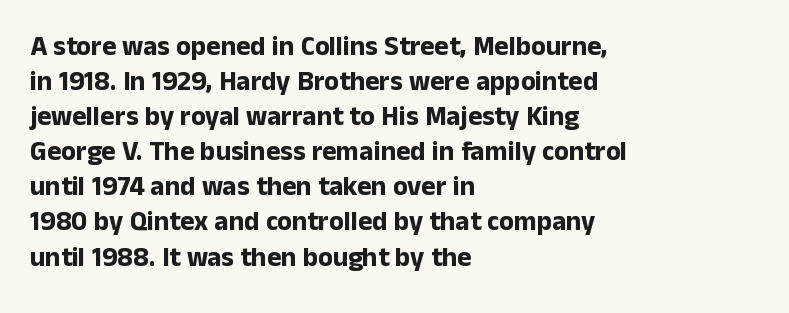
The image shows 27 px bold type, upright; set left-aligned, normal line spacing (1.3x), normal letter spacing, not underlined.
